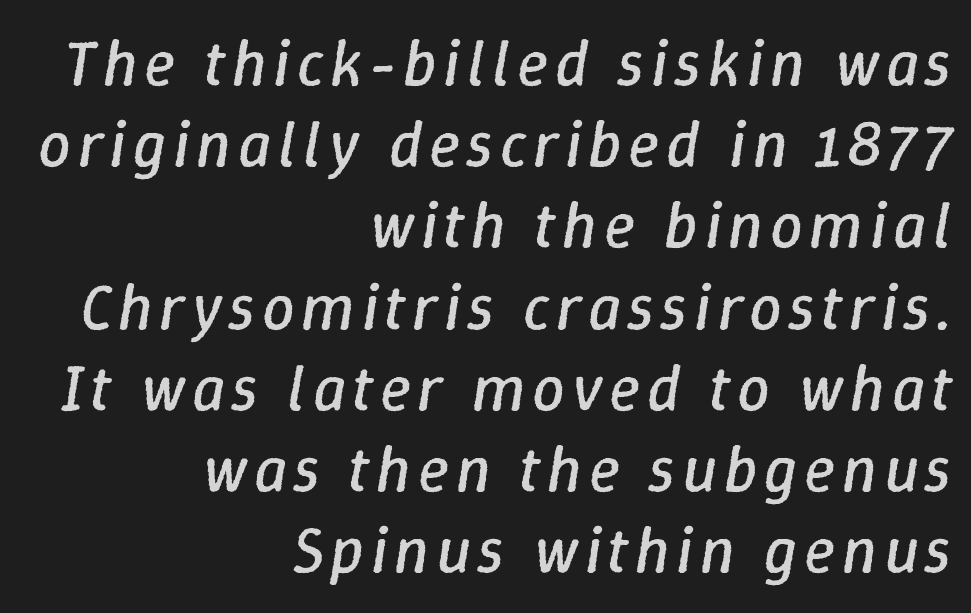
{"italic": "yes", "lean": "right", "slant_degrees": 9, "bold": "no", "weight": "regular", "width": "normal", "stroke_contrast": "low", "x_height": "medium", "monospaced": "no", "underline": "no", "align": "right", "line_spacing": "normal", "line_spacing_ratio": 1.25, "glyph_px": 65}
